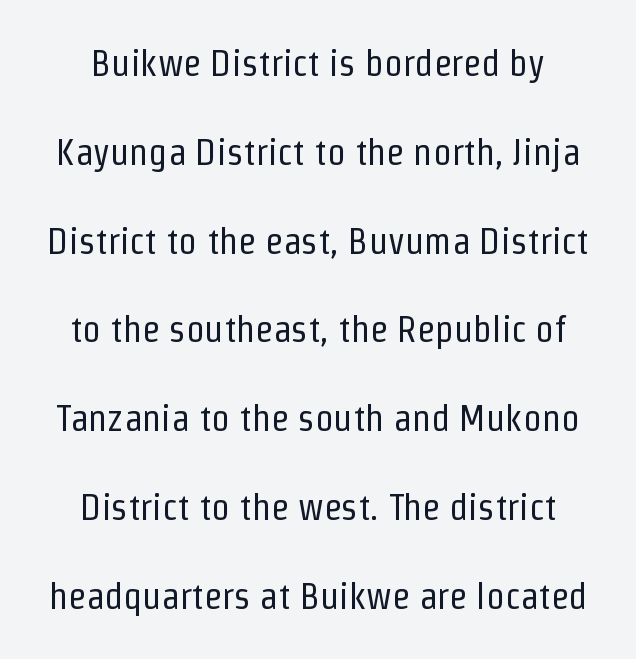
Q: Is the text bold? A: No.
Q: Is the text italic (slanted)? A: No, it is upright.
Q: Is the typeface a serif or a sans-serif typeface? A: Sans-serif.
Q: Is the text underlined? A: No.
Q: Is the spacing between letters normal or unusually wide? A: Normal.
Q: Is the spacing between lines tight, normal or loose? A: Loose.
Q: Width (condensed, normal, or wide)? A: Condensed.
Q: Stroke contrast? A: Low.
Q: x-height? A: Medium.
Q: Monospaced? A: No.
